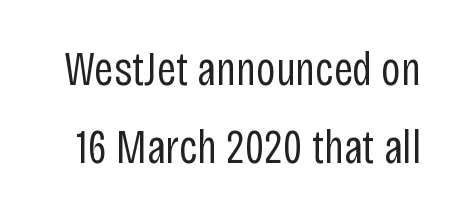
Q: Is the text bold? A: No.
Q: Is the text italic (slanted)? A: No, it is upright.
Q: Is the typeface a serif or a sans-serif typeface? A: Sans-serif.
Q: Is the text underlined? A: No.
Q: Is the spacing between letters normal or unusually wide? A: Normal.
Q: Is the spacing between lines tight, normal or loose? A: Normal.
Q: Width (condensed, normal, or wide)? A: Condensed.
Q: Stroke contrast? A: Low.
Q: x-height? A: Large.
Q: Monospaced? A: No.
